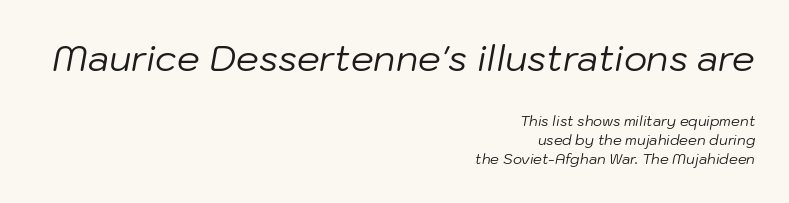
{"italic": "yes", "lean": "right", "slant_degrees": 10, "bold": "no", "weight": "regular", "width": "normal", "stroke_contrast": "low", "x_height": "medium", "monospaced": "no", "underline": "no", "align": "right", "line_spacing": "normal", "line_spacing_ratio": 1.35, "letter_spacing": "normal", "letter_spacing_em": 0.0, "larger_block": "first", "size_ratio": 2.57, "glyph_px": 36}
